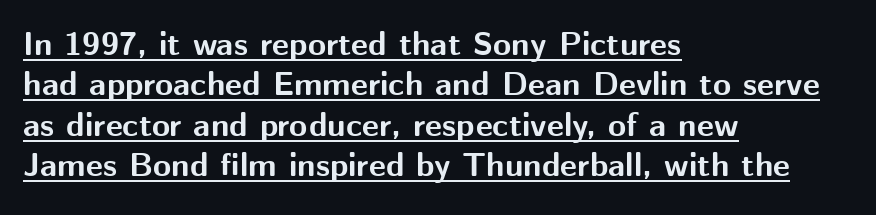
Q: Is the text bold? A: Yes.
Q: Is the text italic (slanted)? A: No, it is upright.
Q: Is the typeface a serif or a sans-serif typeface? A: Sans-serif.
Q: Is the text underlined? A: Yes.
Q: How is the paragraph aligned? A: Left-aligned.
Q: Is the spacing between letters normal or unusually wide? A: Normal.
Q: Width (condensed, normal, or wide)? A: Normal.
Q: Stroke contrast? A: Medium.
Q: x-height? A: Medium.
Q: Monospaced? A: No.
